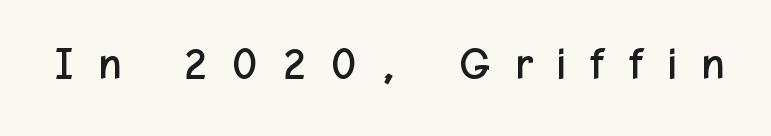
Regarding serifs, this sample does without them. Decoration check: the copy has no underline. Substantial extra tracking has been applied to these lines. Each letter keeps its own natural width here, so spacing adapts to shape. The letters stand straight up with perfectly vertical stems.
